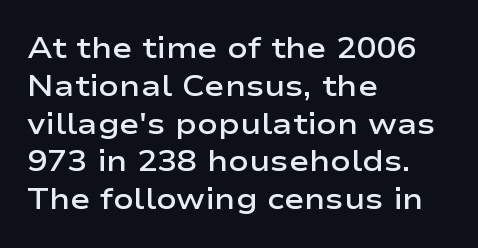
The image shows 30 px semibold, wide sans-serif type, upright; set left-aligned, normal line spacing (1.26x), normal letter spacing, not underlined; low stroke contrast and a medium x-height.
